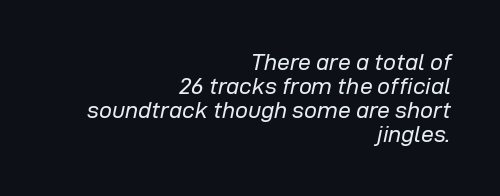
{"italic": "yes", "lean": "right", "slant_degrees": 12, "bold": "no", "underline": "no", "align": "right", "line_spacing": "tight", "line_spacing_ratio": 1.04, "letter_spacing": "normal", "letter_spacing_em": 0.0, "glyph_px": 23}
